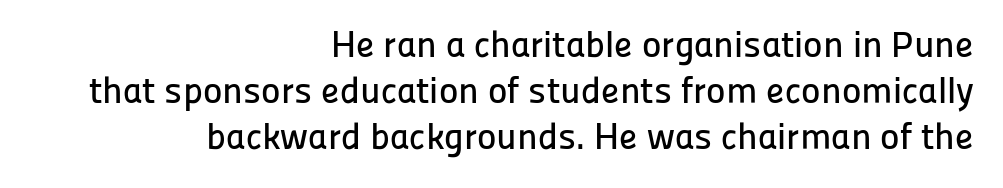
The image shows 37 px sans-serif type, upright; set right-aligned, line spacing 1.24x, normal letter spacing, not underlined; low stroke contrast and a medium x-height.
